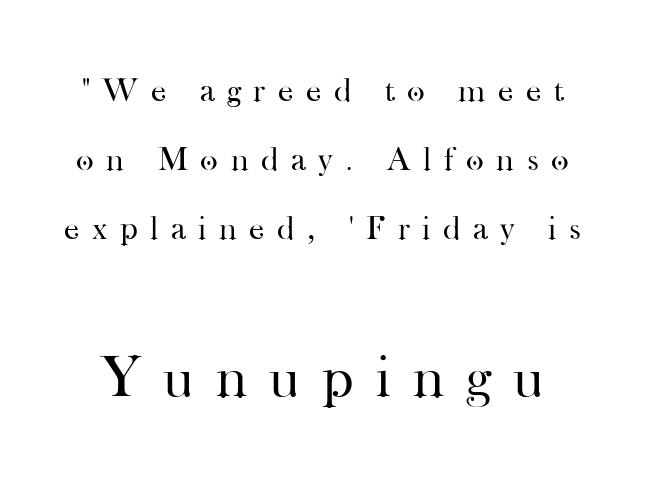
{"serif": "yes", "italic": "no", "bold": "no", "weight": "regular", "width": "normal", "stroke_contrast": "high", "x_height": "small", "monospaced": "no", "underline": "no", "line_spacing": "loose", "line_spacing_ratio": 2.03, "letter_spacing": "wide", "letter_spacing_em": 0.37, "larger_block": "second", "size_ratio": 1.76, "glyph_px": 60}
